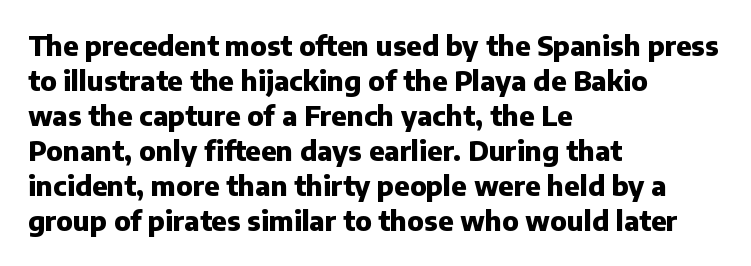
Is there much room between lines? A standard amount, neither cramped nor airy. Emphasis by weight is at full strength: bold. Each word holds together tightly as a unit, with standard inter-letter gaps. Rule under the text: the space is simply empty. Style check: upright. Does the copy run flush right? No — it runs flush left.
